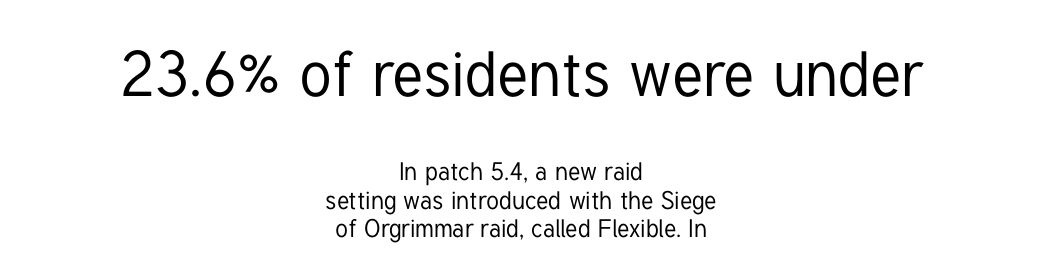
The image shows 63 px condensed sans-serif type, upright; set centered, tight line spacing (1.14x), normal letter spacing, not underlined; the first (top) block is 2.52x larger; low stroke contrast and a medium x-height.
